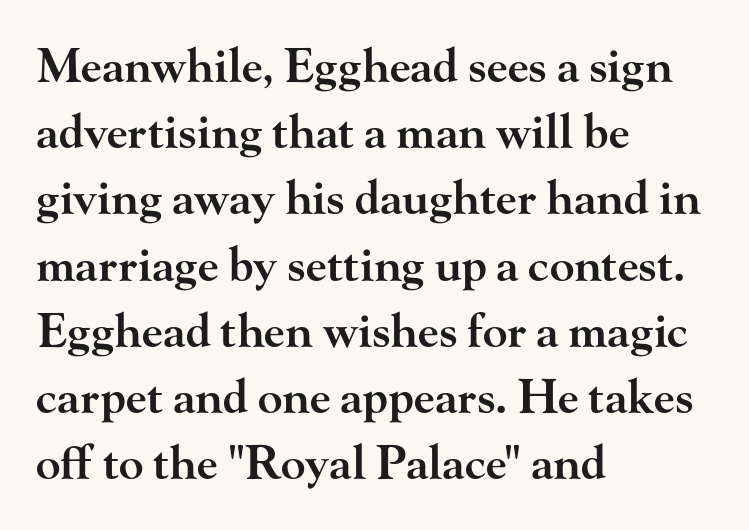
{"serif": "yes", "italic": "no", "bold": "semi", "weight": "semibold", "width": "wide", "stroke_contrast": "high", "x_height": "small", "monospaced": "no", "underline": "no", "align": "left", "line_spacing": "normal", "line_spacing_ratio": 1.44, "letter_spacing": "normal", "letter_spacing_em": 0.0, "glyph_px": 46}
